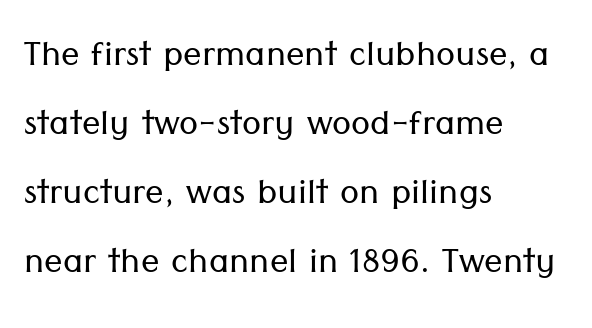
The baseline area is clear. Nothing heavy about these letters — not bold at all. Varying glyph widths throughout — classic text-font behaviour. Regarding serifs, this sample does without them.
